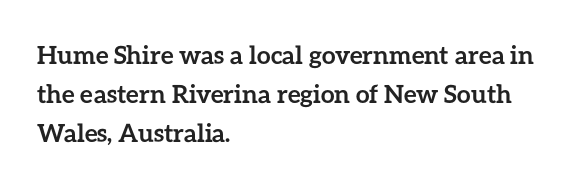
The image shows 25 px bold type, upright; set left-aligned, normal line spacing (1.56x), normal letter spacing, not underlined.
